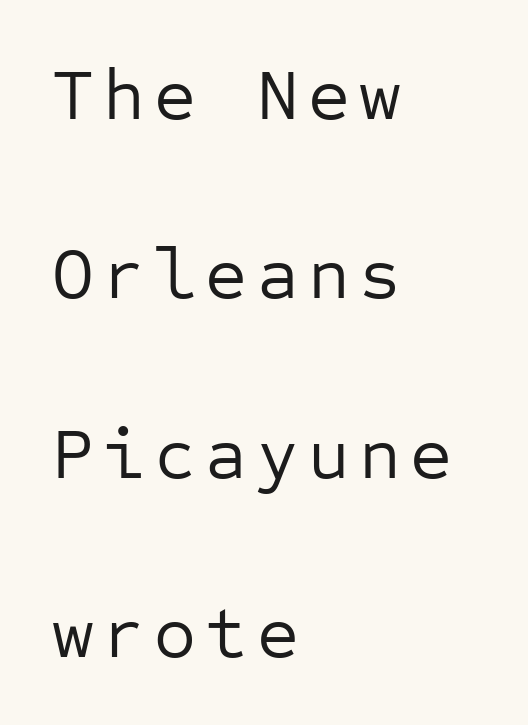
{"serif": "no", "italic": "no", "bold": "no", "weight": "regular", "width": "normal", "stroke_contrast": "low", "x_height": "medium", "monospaced": "yes", "underline": "no", "align": "left", "line_spacing": "loose", "line_spacing_ratio": 2.49, "glyph_px": 72}
